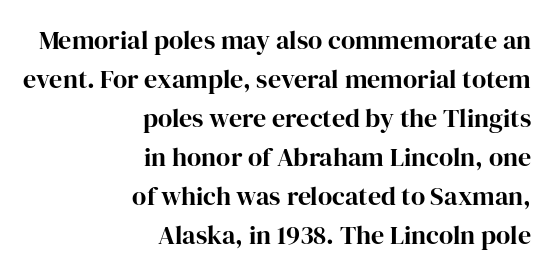
The image shows 26 px bold type, upright; set right-aligned, normal line spacing (1.5x), normal letter spacing, not underlined.
